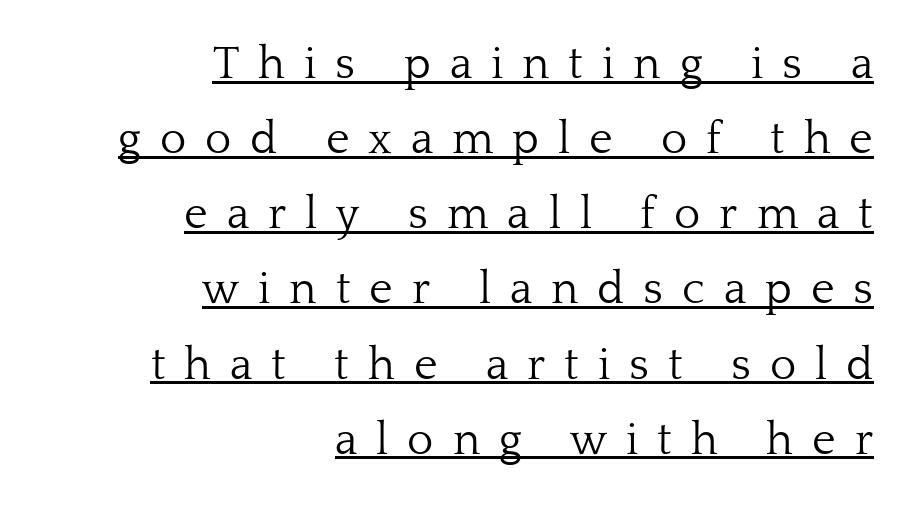
Q: Is the text bold? A: No.
Q: Is the text italic (slanted)? A: No, it is upright.
Q: Is the typeface a serif or a sans-serif typeface? A: Serif.
Q: Is the text underlined? A: Yes.
Q: How is the paragraph aligned? A: Right-aligned.
Q: Is the spacing between letters normal or unusually wide? A: Unusually wide.
Q: Is the spacing between lines tight, normal or loose? A: Normal.
Q: Width (condensed, normal, or wide)? A: Normal.
Q: Stroke contrast? A: Low.
Q: x-height? A: Medium.
Q: Monospaced? A: No.
